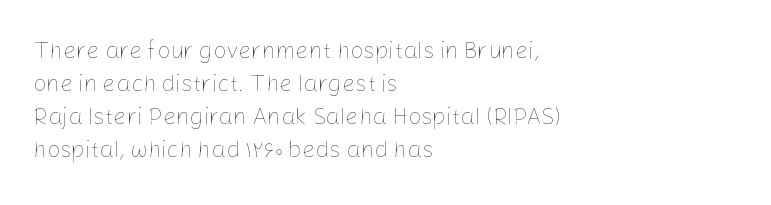
Q: Is the text bold? A: No.
Q: Is the text italic (slanted)? A: No, it is upright.
Q: Is the text underlined? A: No.
Q: How is the paragraph aligned? A: Left-aligned.
Q: Is the spacing between letters normal or unusually wide? A: Normal.
Q: Is the spacing between lines tight, normal or loose? A: Normal.
